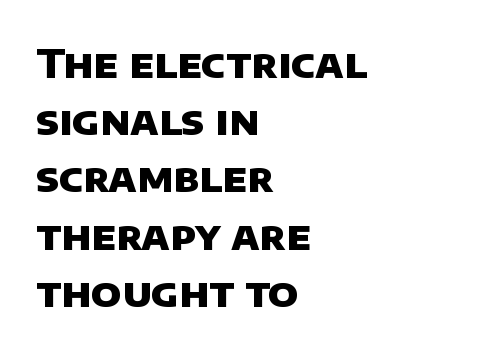
The image shows 40 px heavy sans-serif type; set left-aligned, normal line spacing (1.43x), normal letter spacing, not underlined; low stroke contrast and a large x-height.
